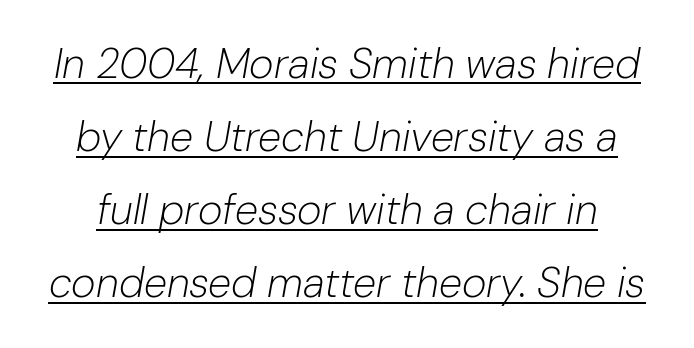
Q: Is the text bold? A: No.
Q: Is the text italic (slanted)? A: Yes, it leans right by about 10 degrees.
Q: Is the text underlined? A: Yes.
Q: Is the spacing between letters normal or unusually wide? A: Normal.
Q: Width (condensed, normal, or wide)? A: Normal.
Q: Stroke contrast? A: Low.
Q: x-height? A: Medium.
Q: Monospaced? A: No.
